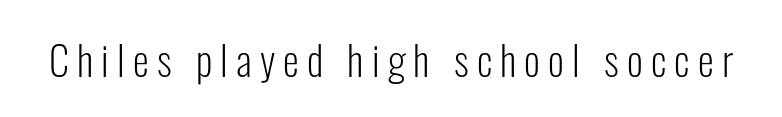
{"serif": "no", "italic": "no", "bold": "no", "weight": "light", "width": "condensed", "stroke_contrast": "low", "x_height": "medium", "monospaced": "no", "underline": "no", "letter_spacing": "wide", "letter_spacing_em": 0.2, "glyph_px": 41}
